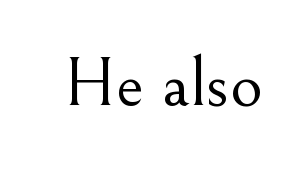
{"serif": "yes", "italic": "no", "bold": "no", "weight": "light", "width": "normal", "stroke_contrast": "medium", "x_height": "small", "monospaced": "no", "underline": "no", "letter_spacing": "normal", "letter_spacing_em": 0.0, "glyph_px": 70}
